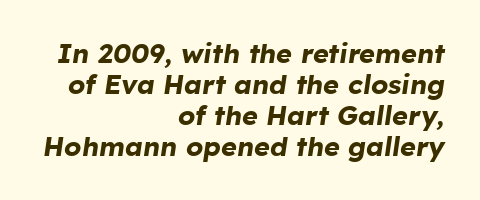
The image shows 27 px bold type, italic (leaning right); set right-aligned, tight line spacing (1.15x), normal letter spacing, not underlined.
